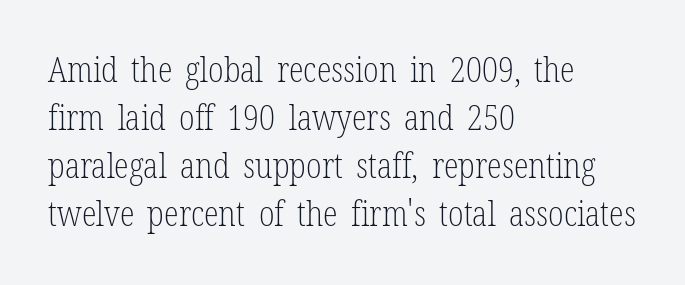
The image shows 34 px light, condensed serif type, upright; set left-aligned, normal line spacing (1.41x), normal letter spacing, not underlined; low stroke contrast and a medium x-height.
